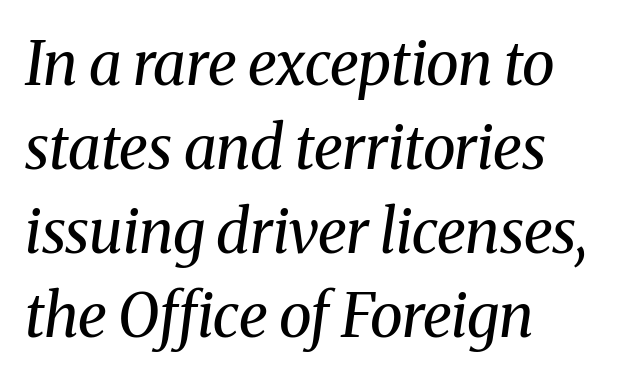
Inter-character spacing is left at the font's built-in metrics. The glyphs are unaccompanied by any horizontal stroke below them. Layout note: lines flush left. What's the leading like? Ordinary, nothing unusual.
